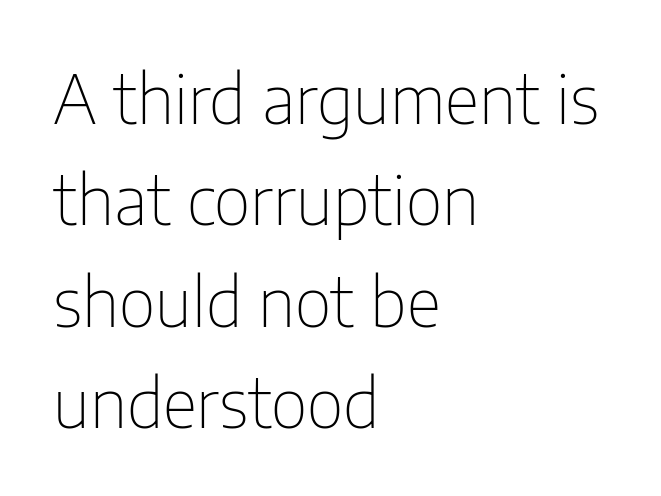
Only glyphs here, with clear space below each row. These lines sit exactly where default settings would place them. You can tell it's not italic because the verticals are truly vertical. Caption: multi-line text, flush left, ragged right.
